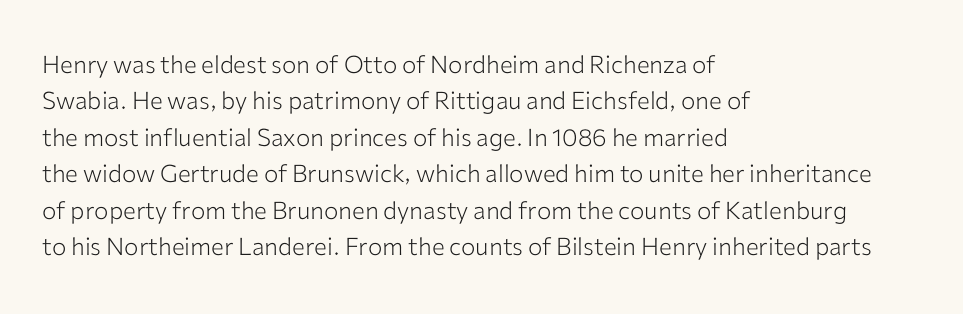
The foot of each line stays bare and open. These lines stack with their left ends in a neat column. Italic: no, the glyphs are upright roman. These lines sit exactly where default settings would place them.
